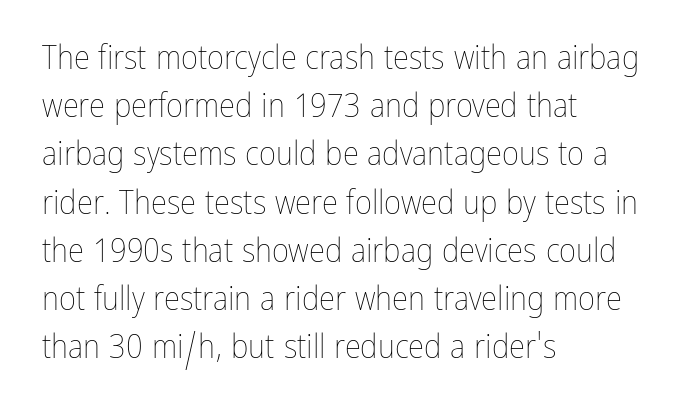
Q: Is the text bold? A: No.
Q: Is the text italic (slanted)? A: No, it is upright.
Q: Is the text underlined? A: No.
Q: How is the paragraph aligned? A: Left-aligned.
Q: Is the spacing between letters normal or unusually wide? A: Normal.
Q: Is the spacing between lines tight, normal or loose? A: Normal.
Q: Width (condensed, normal, or wide)? A: Condensed.
Q: Stroke contrast? A: Low.
Q: x-height? A: Medium.
Q: Monospaced? A: No.
